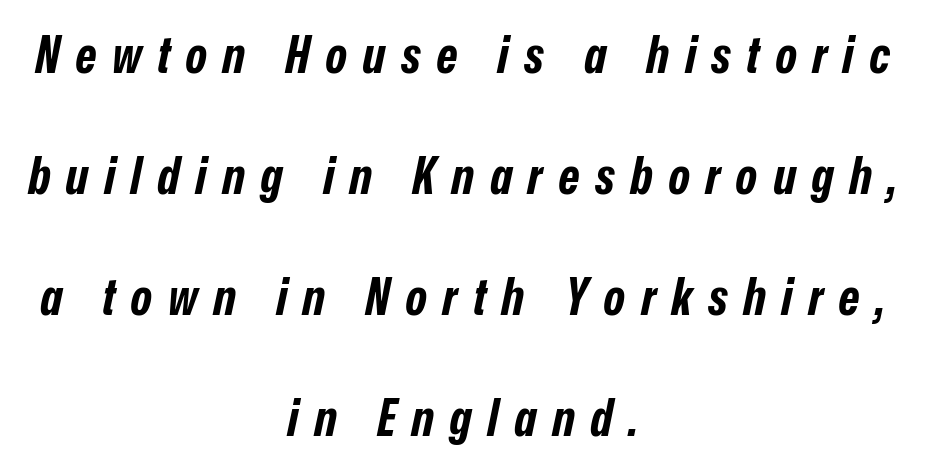
{"italic": "yes", "lean": "right", "slant_degrees": 12, "bold": "yes", "weight": "bold", "width": "condensed", "stroke_contrast": "low", "x_height": "medium", "monospaced": "no", "underline": "no", "align": "center", "line_spacing": "loose", "line_spacing_ratio": 2.37, "letter_spacing": "wide", "letter_spacing_em": 0.31, "glyph_px": 51}
